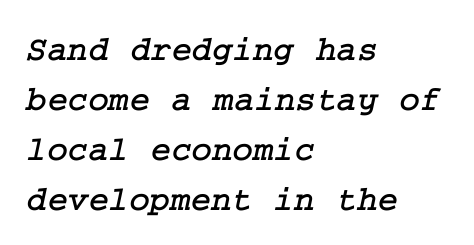
Does the type have serifs? Yes, each stem ends in a small foot. Typeset ragged right — the left edge is the straight one. Students, note that the glyphs here touch the page at normal intervals. Has an underline been added? It has not.
